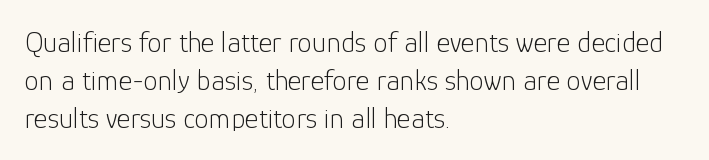
{"serif": "no", "italic": "no", "bold": "no", "weight": "light", "width": "normal", "stroke_contrast": "low", "x_height": "medium", "monospaced": "no", "underline": "no", "align": "left", "line_spacing": "normal", "line_spacing_ratio": 1.31, "letter_spacing": "normal", "letter_spacing_em": 0.0, "glyph_px": 29}
